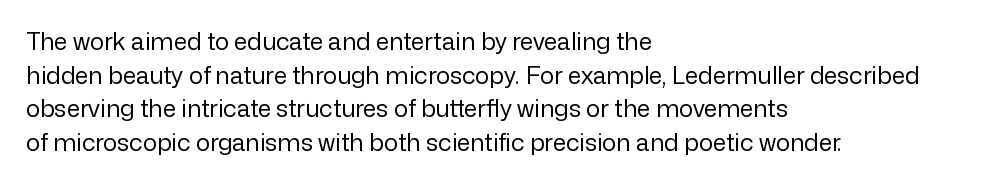
The image shows 24 px text type, upright; set left-aligned, normal line spacing (1.4x), normal letter spacing, not underlined.
